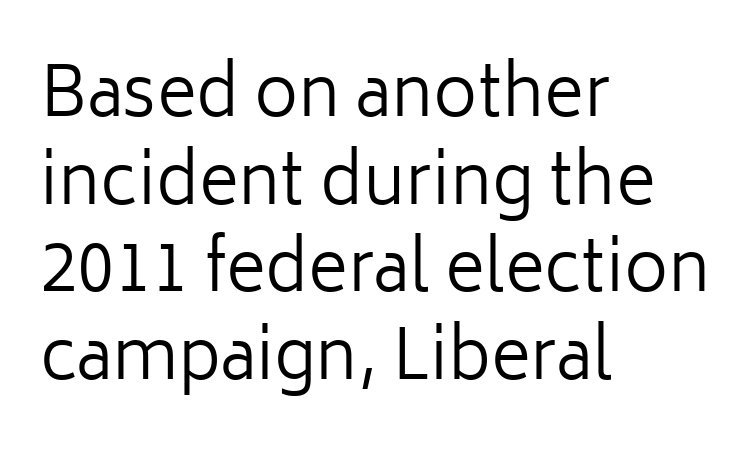
The image shows 68 px regular-weight sans-serif type, upright; set left-aligned, normal line spacing (1.29x), normal letter spacing, not underlined; low stroke contrast and a medium x-height.
